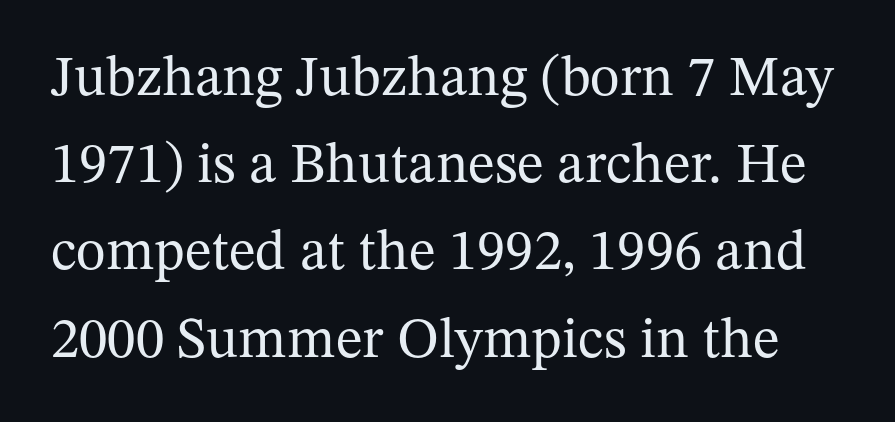
{"serif": "yes", "italic": "no", "bold": "no", "weight": "regular", "width": "normal", "stroke_contrast": "medium", "x_height": "medium", "monospaced": "no", "underline": "no", "line_spacing": "normal", "line_spacing_ratio": 1.53, "letter_spacing": "normal", "letter_spacing_em": 0.0, "glyph_px": 57}
